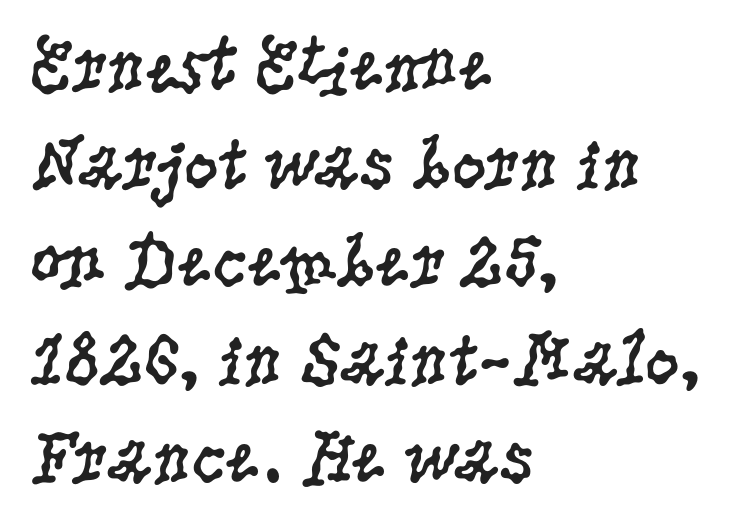
These lines keep a tight, regular rhythm from letter to letter. Words float on clear page, feet unadorned. Look at the bottom of the vertical strokes: they flare into serifs here. Character widths vary here, with narrow letters taking less room than wide ones. Weight: not bold — regular or lighter. The rendering anchors every line to the left-hand side.
